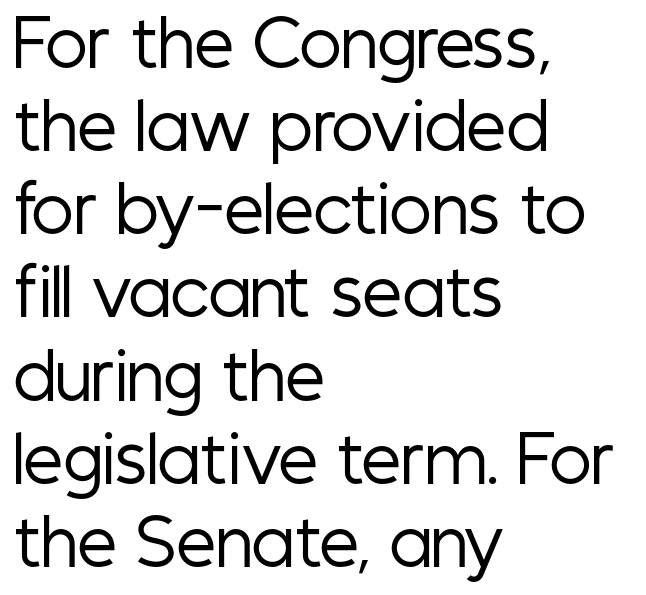
The image shows 63 px regular-weight, condensed sans-serif type, upright; set left-aligned, normal line spacing (1.32x), normal letter spacing, not underlined; low stroke contrast and a medium x-height.
